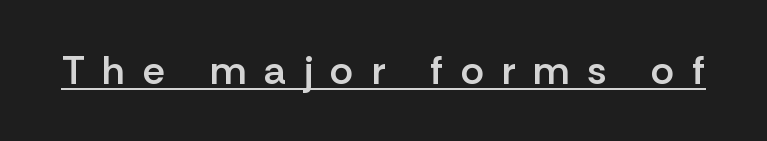
Q: Is the text bold? A: Semi-bold.
Q: Is the text italic (slanted)? A: No, it is upright.
Q: Is the typeface a serif or a sans-serif typeface? A: Sans-serif.
Q: Is the text underlined? A: Yes.
Q: Is the spacing between letters normal or unusually wide? A: Unusually wide.
Q: Width (condensed, normal, or wide)? A: Normal.
Q: Stroke contrast? A: Low.
Q: x-height? A: Medium.
Q: Monospaced? A: No.
